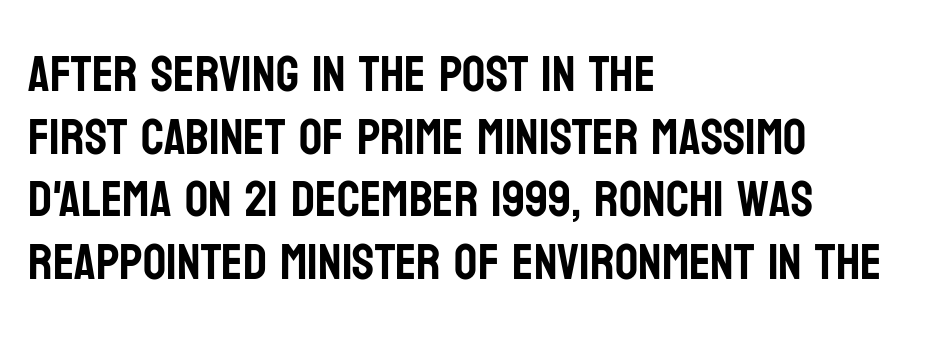
{"serif": "no", "italic": "no", "width": "condensed", "stroke_contrast": "low", "x_height": "large", "monospaced": "no", "underline": "no", "align": "left", "line_spacing_ratio": 1.23, "letter_spacing": "normal", "letter_spacing_em": 0.0, "glyph_px": 51}
